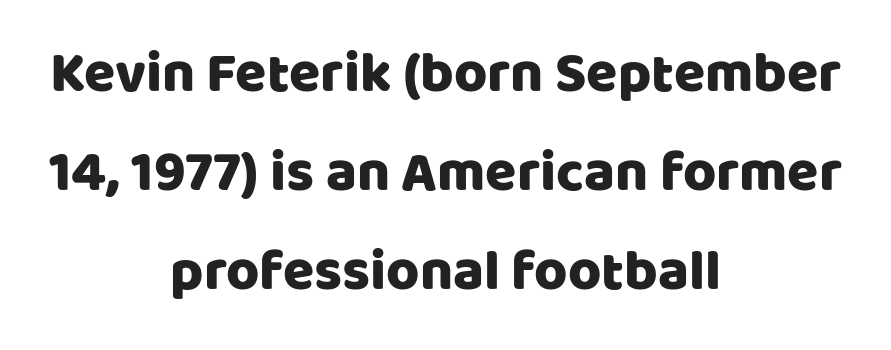
Q: Is the text italic (slanted)? A: No, it is upright.
Q: Is the typeface a serif or a sans-serif typeface? A: Sans-serif.
Q: Is the text underlined? A: No.
Q: How is the paragraph aligned? A: Centered.
Q: Is the spacing between letters normal or unusually wide? A: Normal.
Q: Width (condensed, normal, or wide)? A: Normal.
Q: Stroke contrast? A: Low.
Q: x-height? A: Large.
Q: Monospaced? A: No.
